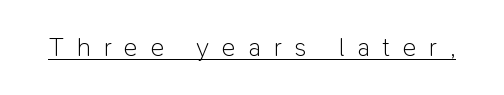
The font's upright variant was chosen for this text. Weight: regular or lighter. You can see a thin bar hugging the bottom of the glyphs. Inter-character spacing is expanded well beyond the font's built-in metrics.
